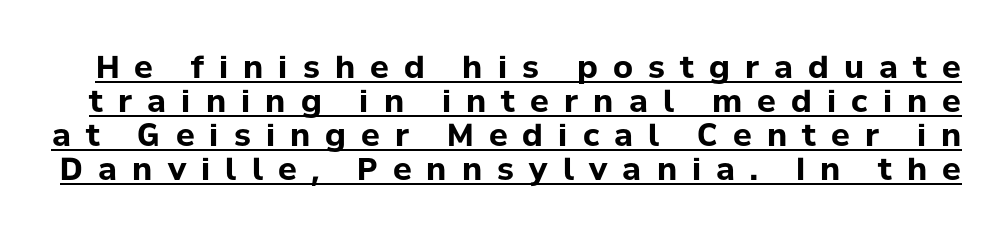
The image shows 31 px bold sans-serif type, upright; set tight line spacing (1.1x), unusually wide letter spacing (+0.49 em), underlined; low stroke contrast and a medium x-height.
